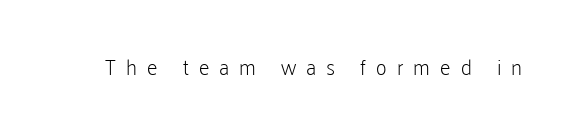
{"italic": "no", "bold": "no", "underline": "no", "letter_spacing": "wide", "letter_spacing_em": 0.48, "glyph_px": 21}
